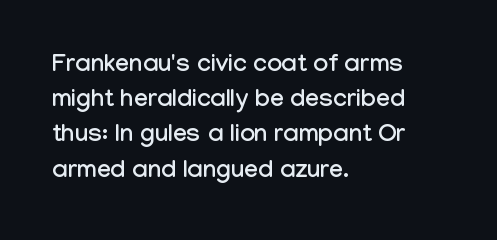
The image shows 25 px text type, upright; set left-aligned, normal line spacing (1.41x), normal letter spacing, not underlined.
